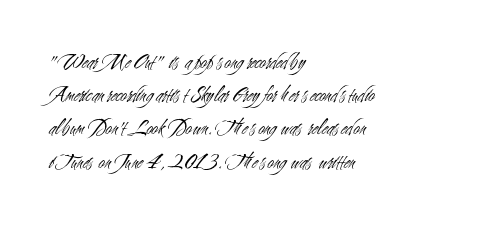
The image shows 22 px text type; set left-aligned, normal line spacing (1.51x), normal letter spacing, not underlined.
